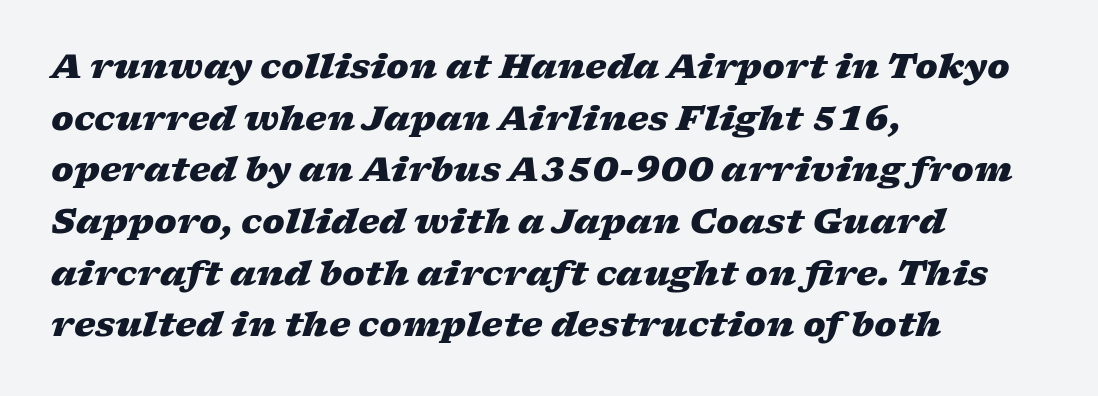
Caption: standard tracking, unaltered. These lines are rendered in a variable-pitch font. Posture: slanted. Each line starts at the same left margin while the right side varies. Vertically, the passage feels balanced, rows spaced as you'd expect. Glance below the letters and you will spot only blank space.
